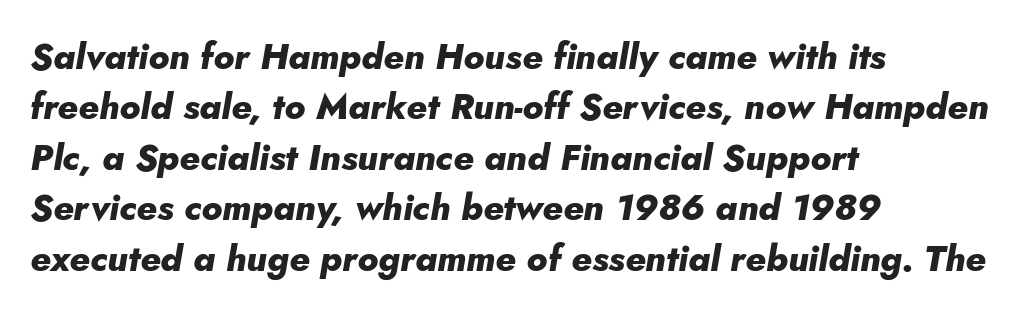
The image shows 36 px heavy type, italic (leaning right); set left-aligned, normal line spacing (1.4x), normal letter spacing, not underlined; low stroke contrast and a small x-height.
